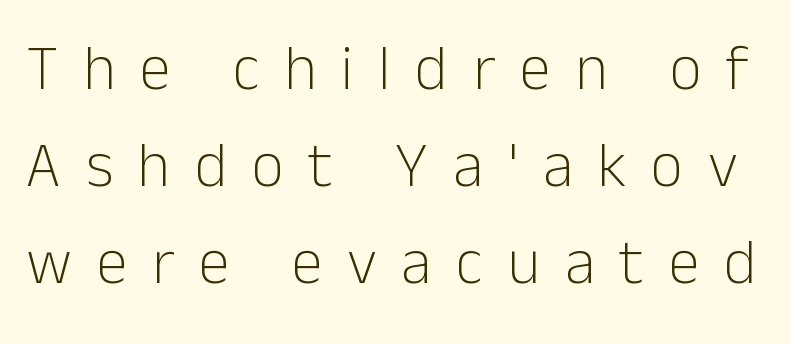
{"serif": "no", "italic": "no", "bold": "no", "weight": "light", "width": "normal", "stroke_contrast": "low", "x_height": "medium", "monospaced": "no", "underline": "no", "line_spacing": "normal", "line_spacing_ratio": 1.54, "letter_spacing": "wide", "letter_spacing_em": 0.39, "glyph_px": 63}
